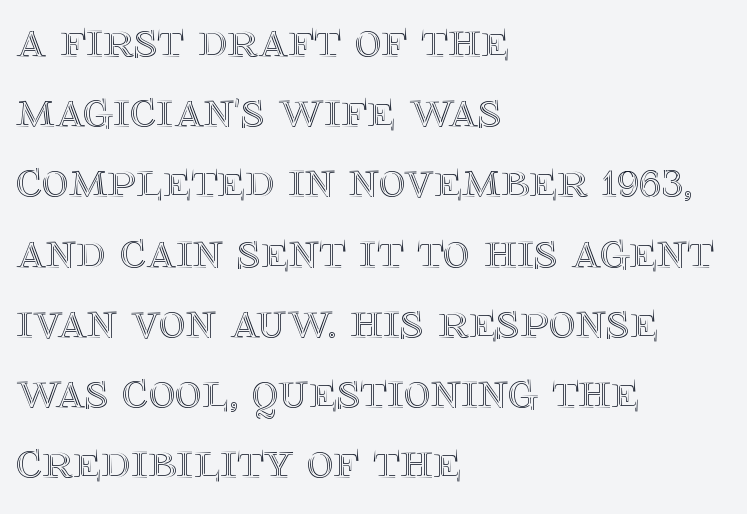
Q: Is the text italic (slanted)? A: No, it is upright.
Q: Is the text underlined? A: No.
Q: How is the paragraph aligned? A: Left-aligned.
Q: Is the spacing between letters normal or unusually wide? A: Normal.
Q: Is the spacing between lines tight, normal or loose? A: Normal.
Q: Width (condensed, normal, or wide)? A: Normal.
Q: x-height? A: Large.
Q: Monospaced? A: No.
